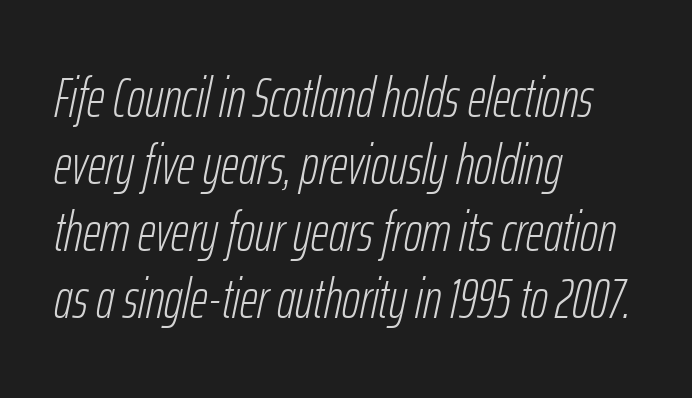
The image shows 55 px light, condensed type, italic (leaning right); set left-aligned, line spacing 1.22x, normal letter spacing, not underlined; low stroke contrast and a medium x-height.
